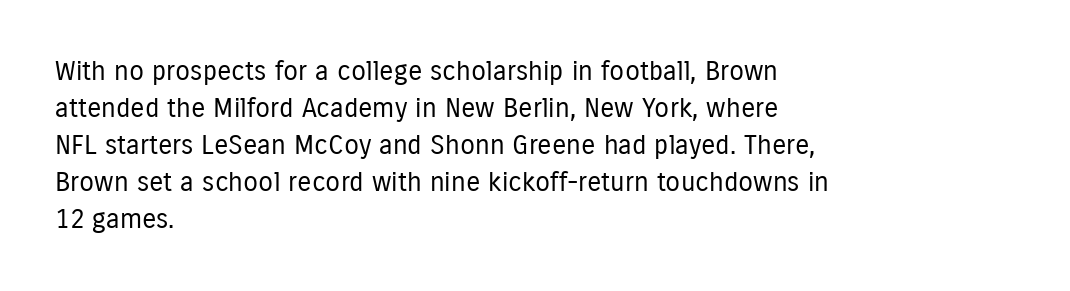
{"italic": "no", "bold": "no", "underline": "no", "align": "left", "line_spacing": "normal", "line_spacing_ratio": 1.37, "letter_spacing": "normal", "letter_spacing_em": 0.0, "glyph_px": 27}
